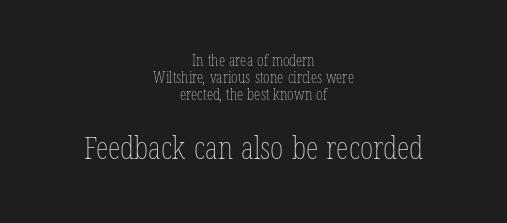
Q: Is the text bold? A: No.
Q: Is the text underlined? A: No.
Q: How is the paragraph aligned? A: Centered.
Q: Is the spacing between letters normal or unusually wide? A: Normal.
Q: Is the spacing between lines tight, normal or loose? A: Tight.
Q: Which block of text is set in a larger size, the first (top) or the second (bottom)? A: The second (bottom) one.
Q: Width (condensed, normal, or wide)? A: Condensed.
Q: Stroke contrast? A: Low.
Q: x-height? A: Medium.
Q: Monospaced? A: No.
